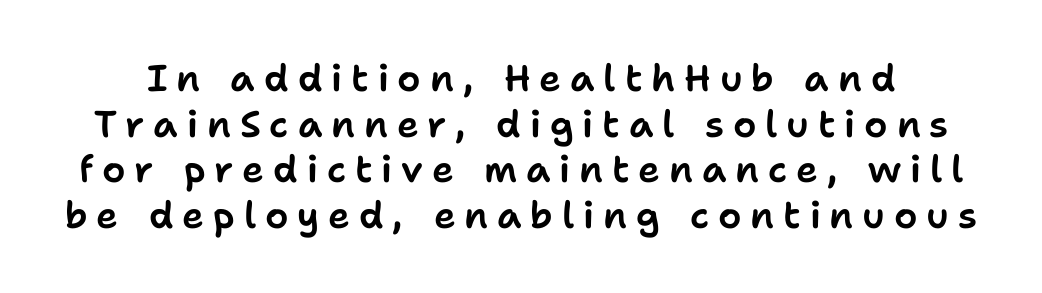
Q: Is the text italic (slanted)? A: No, it is upright.
Q: Is the typeface a serif or a sans-serif typeface? A: Sans-serif.
Q: Is the text underlined? A: No.
Q: Is the spacing between letters normal or unusually wide? A: Unusually wide.
Q: Width (condensed, normal, or wide)? A: Normal.
Q: Stroke contrast? A: Low.
Q: x-height? A: Medium.
Q: Monospaced? A: No.
